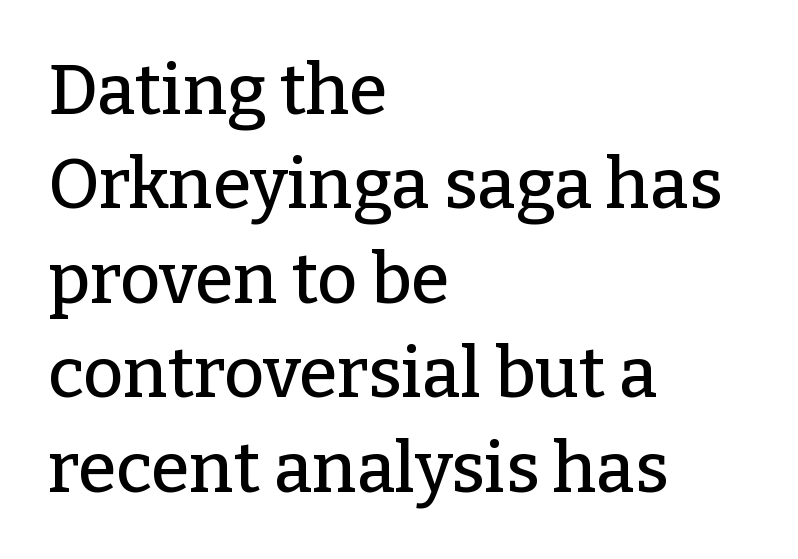
{"serif": "yes", "italic": "no", "width": "normal", "stroke_contrast": "low", "x_height": "medium", "monospaced": "no", "underline": "no", "align": "left", "line_spacing": "normal", "line_spacing_ratio": 1.35, "letter_spacing": "normal", "letter_spacing_em": 0.0, "glyph_px": 70}
